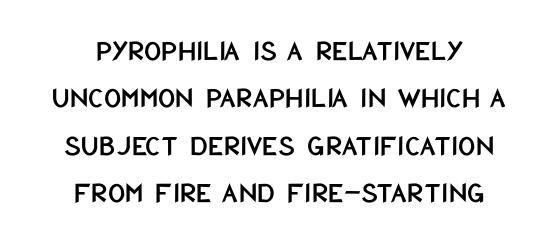
The compositor balanced each line on the midline. Spacing between characters is what you'd get straight out of the box. The space directly below the letters is spotless. You could not count columns in this text — the font is proportionally spaced. Notice how the stems are strictly vertical — no italics here. The characters display no serif detailing; their extremities are plain.
